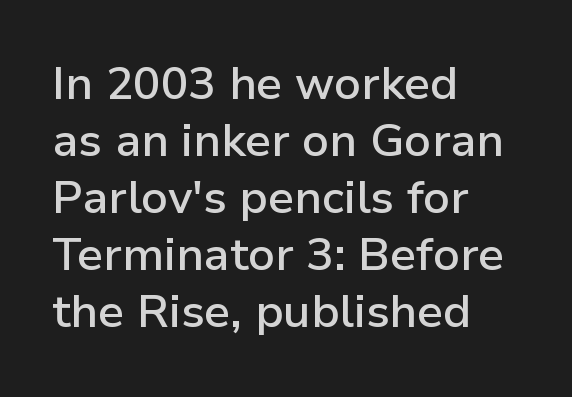
The image shows 46 px semibold sans-serif type, upright; set left-aligned, line spacing 1.24x, normal letter spacing, not underlined; low stroke contrast and a medium x-height.
